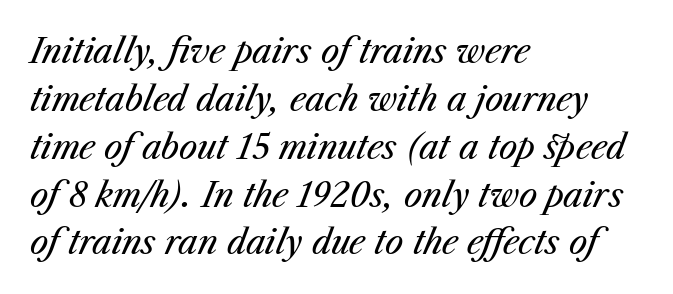
{"italic": "yes", "lean": "right", "slant_degrees": 23, "bold": "no", "weight": "regular", "width": "normal", "stroke_contrast": "medium", "x_height": "medium", "monospaced": "no", "underline": "no", "align": "left", "line_spacing": "normal", "line_spacing_ratio": 1.45, "letter_spacing": "normal", "letter_spacing_em": 0.0, "glyph_px": 33}
